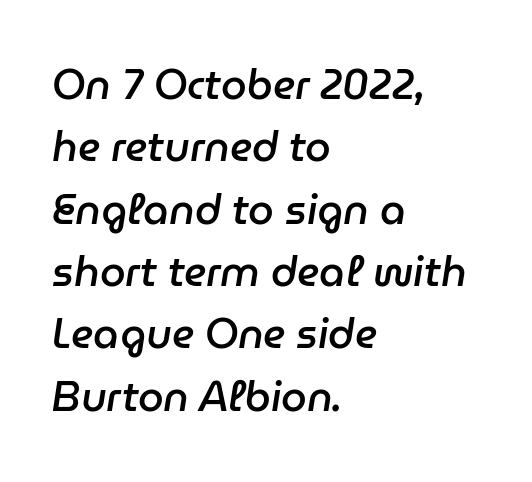
Q: Is the text bold? A: Semi-bold.
Q: Is the text italic (slanted)? A: Yes, it leans right by about 9 degrees.
Q: Is the text underlined? A: No.
Q: How is the paragraph aligned? A: Left-aligned.
Q: Is the spacing between letters normal or unusually wide? A: Normal.
Q: Is the spacing between lines tight, normal or loose? A: Normal.
Q: Width (condensed, normal, or wide)? A: Normal.
Q: Stroke contrast? A: Low.
Q: x-height? A: Medium.
Q: Monospaced? A: No.
